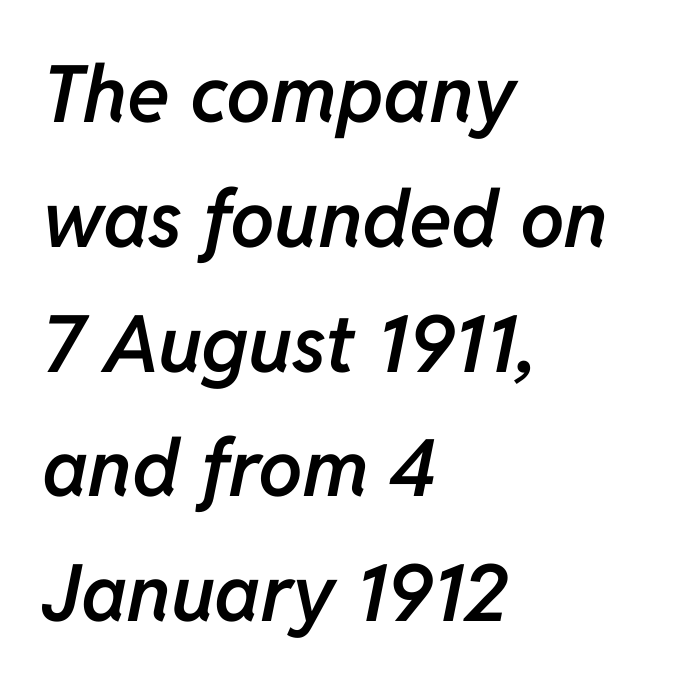
You can tell it's italic because the verticals aren't actually vertical. The lines in this sample share a left origin and differ only in where they stop. Is there much room between lines? A standard amount, neither cramped nor airy. Tracking value appears to be zero — textbook default spacing. Looks like regular typesetting: each glyph gets only the width it needs.
